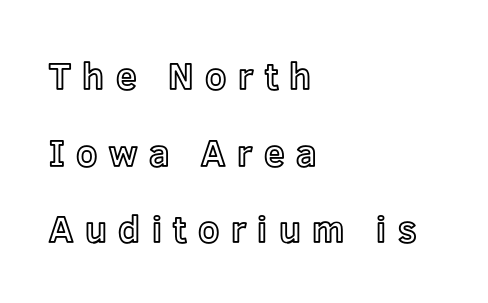
The image shows 37 px text type, upright; set left-aligned, loose line spacing (2.07x), unusually wide letter spacing (+0.31 em), not underlined; a medium x-height.
